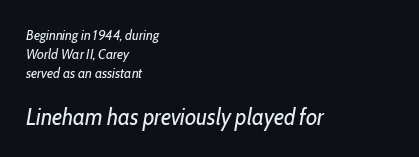
The passage shown is not underscored anywhere. Which margin do the lines hug? The left one — the right edge is uneven. The later block is typeset at a bigger size than the earlier block. Counters stay open thanks to moderate or lighter strokes.
